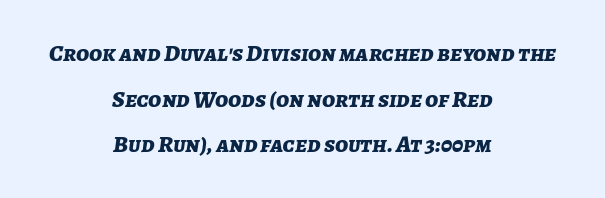
This sample uses plain, unmodified letter spacing. The area under the type is left untouched. Is the block centered? Yes — each line is placed symmetrically about the middle. Typesetter's note: full bold, strokes at maximum text heaviness.
